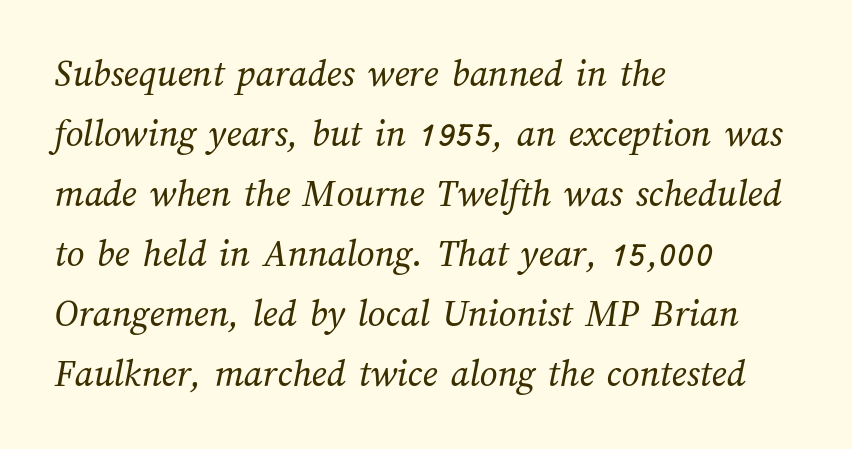
The font is comparable to plain body text, perhaps lighter. The typesetter chose a ragged-right arrangement here. The rendering keeps characters at their native spacing. The foot of each line stays bare and open.
